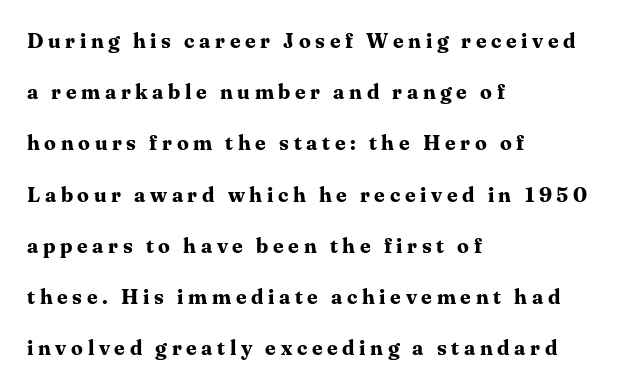
Q: Is the text bold? A: Yes.
Q: Is the text italic (slanted)? A: No, it is upright.
Q: Is the text underlined? A: No.
Q: How is the paragraph aligned? A: Left-aligned.
Q: Is the spacing between letters normal or unusually wide? A: Unusually wide.
Q: Is the spacing between lines tight, normal or loose? A: Loose.
